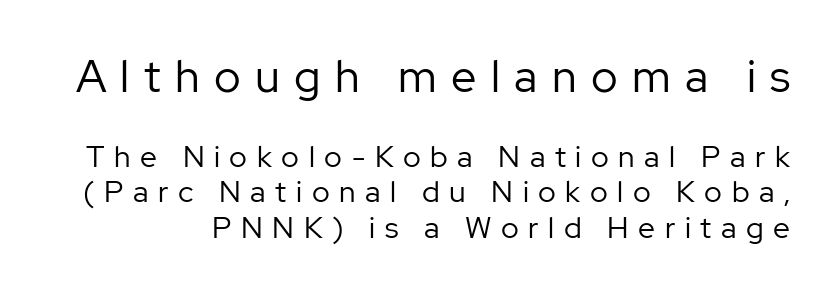
The image shows 45 px regular-weight sans-serif type, upright; set line spacing 1.19x, unusually wide letter spacing (+0.32 em), not underlined; the first (top) block is 1.5x larger; low stroke contrast and a medium x-height.
